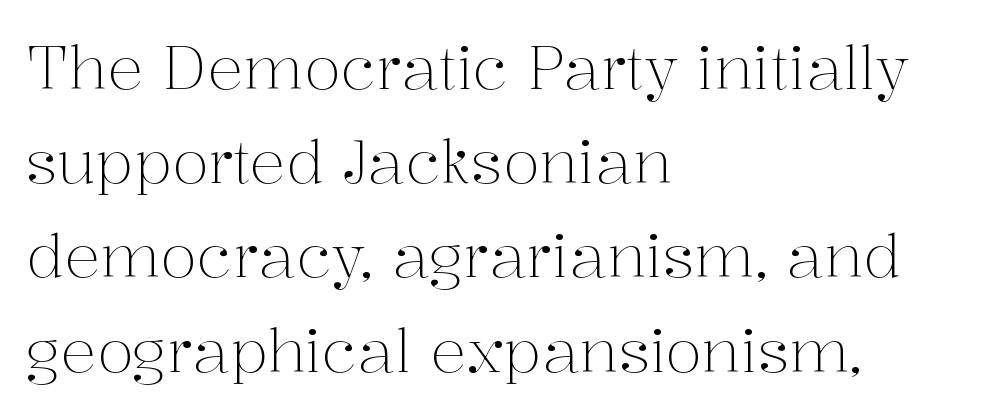
The image shows 60 px light serif type, upright; set left-aligned, normal line spacing (1.57x), normal letter spacing, not underlined; medium stroke contrast and a medium x-height.
